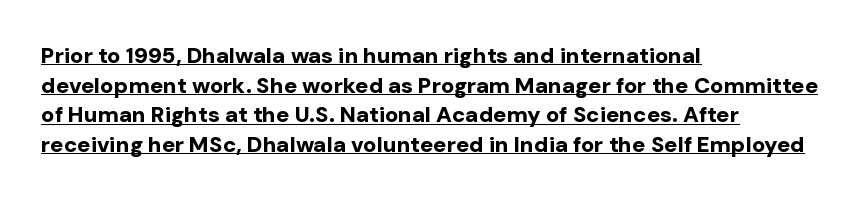
Q: Is the text bold? A: Yes.
Q: Is the text italic (slanted)? A: No, it is upright.
Q: Is the text underlined? A: Yes.
Q: How is the paragraph aligned? A: Left-aligned.
Q: Is the spacing between letters normal or unusually wide? A: Normal.
Q: Is the spacing between lines tight, normal or loose? A: Normal.
